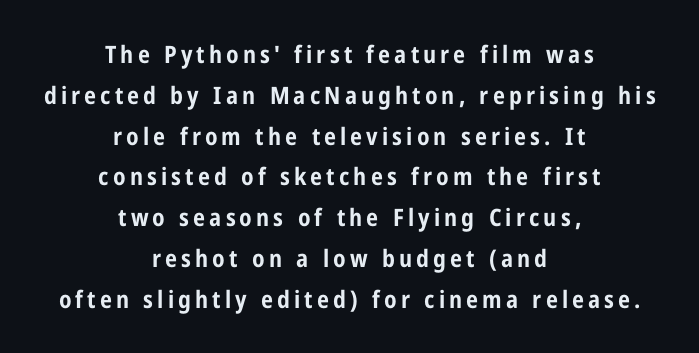
When letters stand straight like this, we call the style roman or upright. Casual observation: everything's sitting right in the middle. Heavy-handed strokes throughout: this text is bold. The strip under each line holds only bare page.
